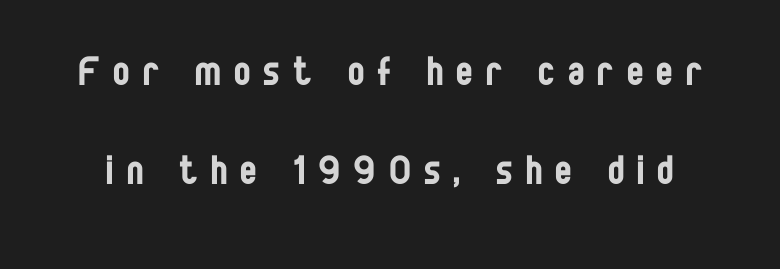
{"serif": "no", "italic": "no", "bold": "no", "weight": "regular", "width": "condensed", "stroke_contrast": "low", "x_height": "large", "monospaced": "no", "underline": "no", "line_spacing": "loose", "line_spacing_ratio": 2.03, "letter_spacing": "wide", "letter_spacing_em": 0.27, "glyph_px": 49}
